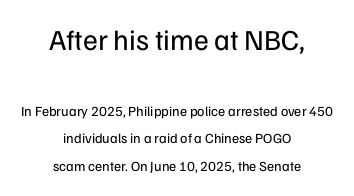
Q: Is the text bold? A: No.
Q: Is the text italic (slanted)? A: No, it is upright.
Q: Is the typeface a serif or a sans-serif typeface? A: Sans-serif.
Q: Is the text underlined? A: No.
Q: How is the paragraph aligned? A: Centered.
Q: Is the spacing between letters normal or unusually wide? A: Normal.
Q: Is the spacing between lines tight, normal or loose? A: Loose.
Q: Which block of text is set in a larger size, the first (top) or the second (bottom)? A: The first (top) one.
Q: Width (condensed, normal, or wide)? A: Normal.
Q: Stroke contrast? A: Low.
Q: x-height? A: Medium.
Q: Monospaced? A: No.
